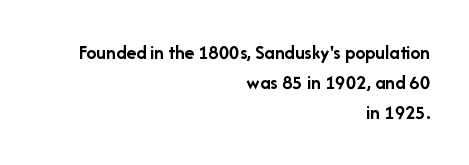
{"italic": "no", "bold": "yes", "underline": "no", "align": "right", "line_spacing": "normal", "line_spacing_ratio": 1.49, "letter_spacing": "normal", "letter_spacing_em": 0.0, "glyph_px": 20}
